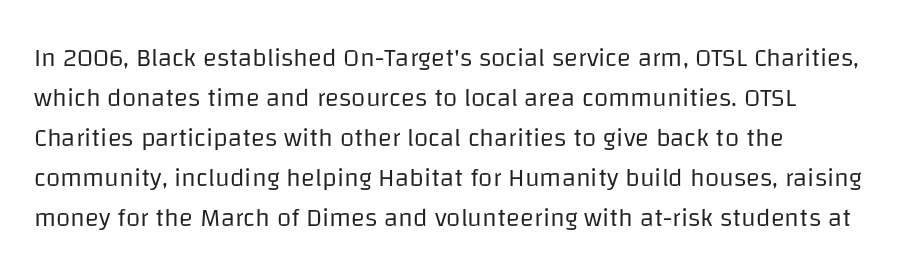
Descender tails drop into unmarked territory. Stroke mass is kept to a normal reading level or below. Default kerning and tracking; the words read as compact shapes. Teacher's note: observe the even left margin — that is flush-left alignment.
